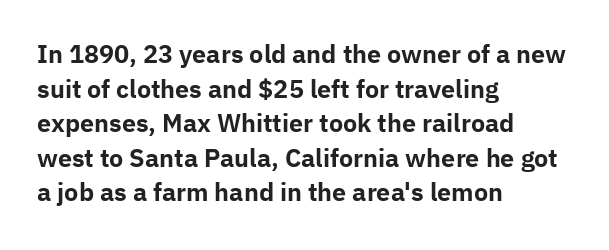
Q: Is the text bold? A: Yes.
Q: Is the text italic (slanted)? A: No, it is upright.
Q: Is the text underlined? A: No.
Q: How is the paragraph aligned? A: Left-aligned.
Q: Is the spacing between letters normal or unusually wide? A: Normal.
Q: Is the spacing between lines tight, normal or loose? A: Normal.
